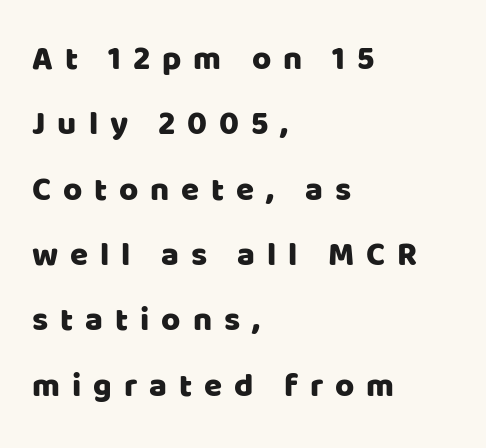
Looks like regular typesetting: each glyph gets only the width it needs. Summary of vertical rhythm: relaxed, with wide interline spacing. Posture: upright roman. The paragraph shown leans on its left margin. Decoration check: the copy has no underline.
